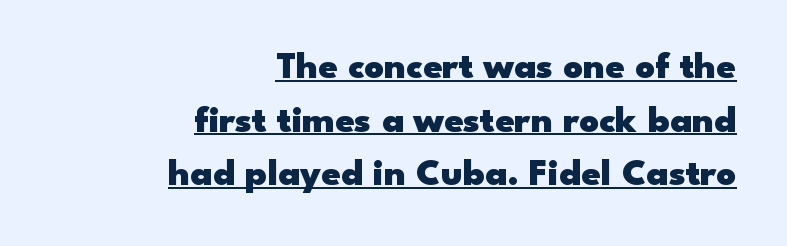
{"serif": "no", "italic": "no", "bold": "yes", "weight": "heavy", "width": "wide", "stroke_contrast": "low", "x_height": "small", "monospaced": "no", "underline": "yes", "align": "right", "line_spacing": "normal", "line_spacing_ratio": 1.41, "letter_spacing": "normal", "letter_spacing_em": 0.0, "glyph_px": 38}
